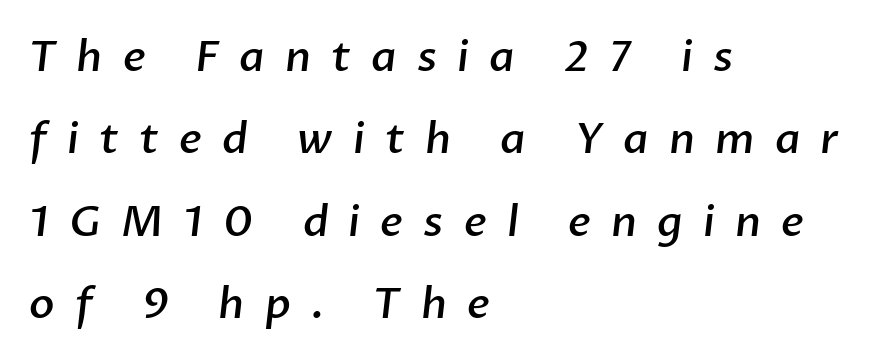
The image shows 42 px semibold sans-serif type; set left-aligned, loose line spacing (1.96x), unusually wide letter spacing (+0.48 em), not underlined; low stroke contrast and a medium x-height.
